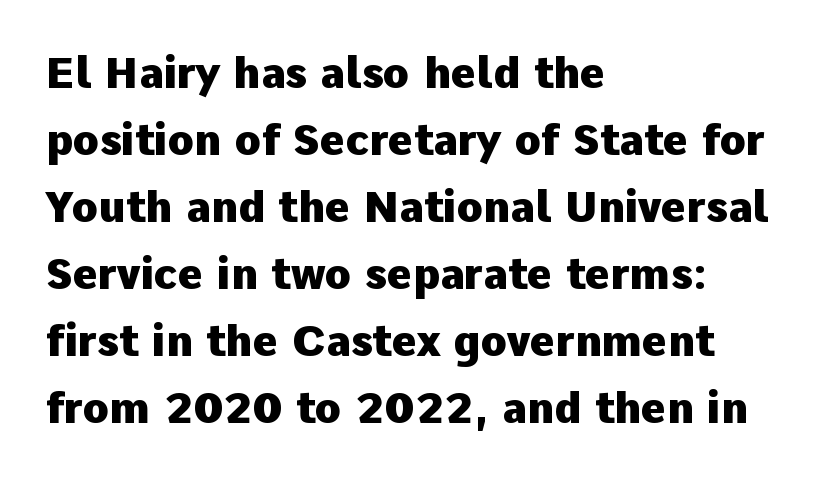
The string is rendered with underlining switched off. Serif or sans? Sans — the stroke terminals are bare. As a designer I'd log this as weight 700, bold. The font's upright variant was chosen for this text. The passage shown is typed in a proportional face where columns would drift.
